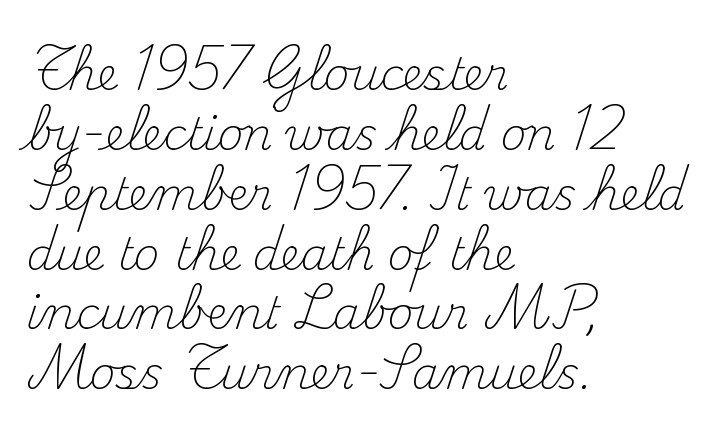
{"serif": "yes", "bold": "no", "weight": "light", "width": "normal", "stroke_contrast": "medium", "x_height": "small", "monospaced": "no", "underline": "no", "align": "left", "line_spacing": "normal", "line_spacing_ratio": 1.36, "letter_spacing": "normal", "letter_spacing_em": 0.0, "glyph_px": 44}
